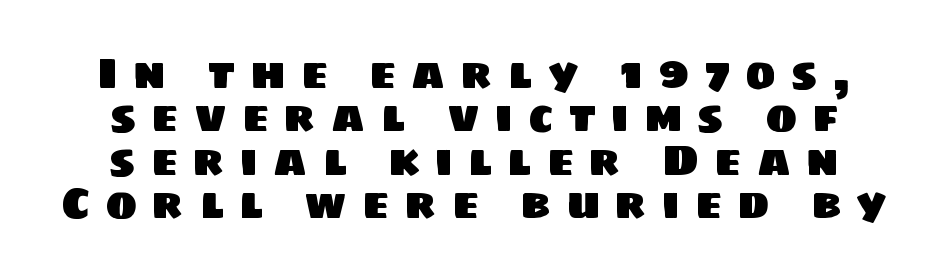
Q: Is the typeface a serif or a sans-serif typeface? A: Sans-serif.
Q: Is the text underlined? A: No.
Q: How is the paragraph aligned? A: Centered.
Q: Is the spacing between letters normal or unusually wide? A: Unusually wide.
Q: Is the spacing between lines tight, normal or loose? A: Tight.
Q: Width (condensed, normal, or wide)? A: Normal.
Q: Stroke contrast? A: Low.
Q: x-height? A: Large.
Q: Monospaced? A: No.
